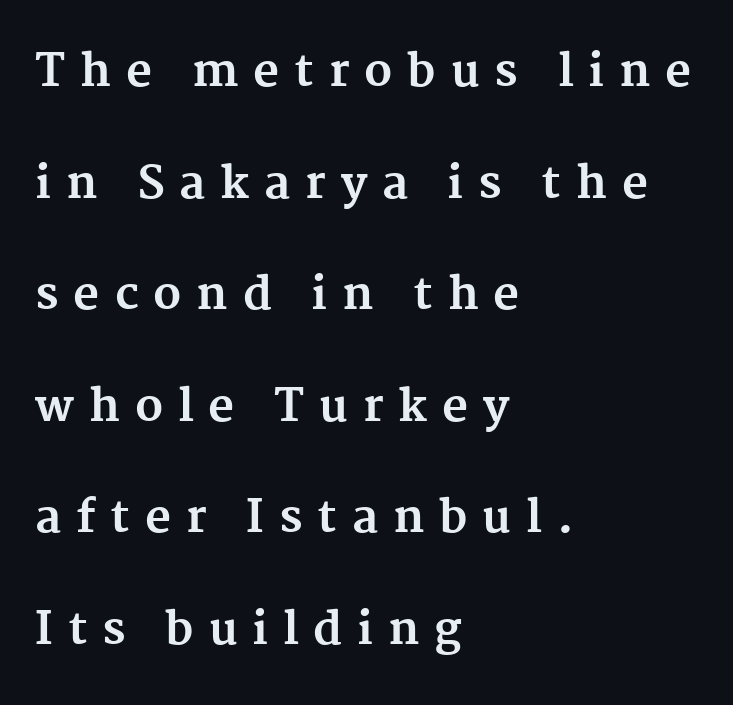
{"serif": "yes", "italic": "no", "bold": "yes", "weight": "bold", "width": "normal", "stroke_contrast": "medium", "x_height": "medium", "monospaced": "no", "underline": "no", "align": "left", "line_spacing": "loose", "line_spacing_ratio": 2.48, "letter_spacing": "wide", "letter_spacing_em": 0.33, "glyph_px": 45}
